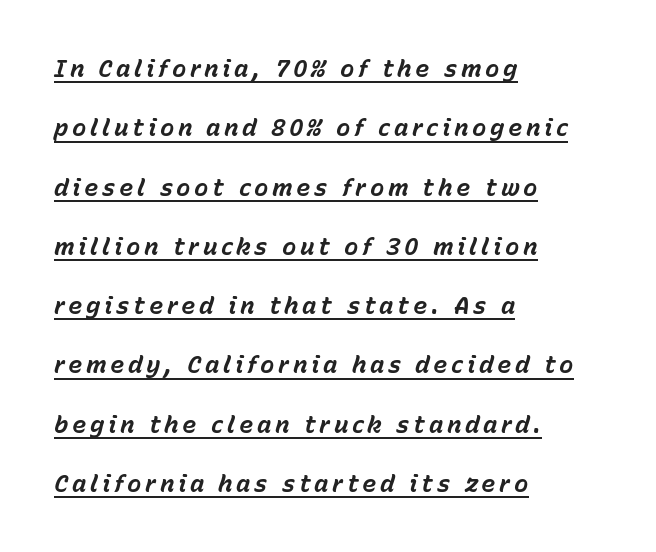
{"italic": "yes", "lean": "right", "slant_degrees": 15, "bold": "yes", "underline": "yes", "align": "left", "line_spacing": "loose", "line_spacing_ratio": 2.47, "glyph_px": 24}
